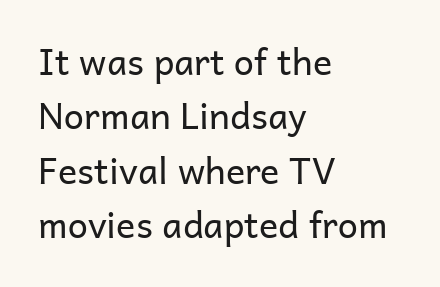
{"serif": "no", "italic": "no", "bold": "no", "weight": "regular", "width": "normal", "stroke_contrast": "low", "x_height": "medium", "monospaced": "no", "underline": "no", "align": "left", "line_spacing": "normal", "line_spacing_ratio": 1.51, "letter_spacing": "normal", "letter_spacing_em": 0.0, "glyph_px": 36}
